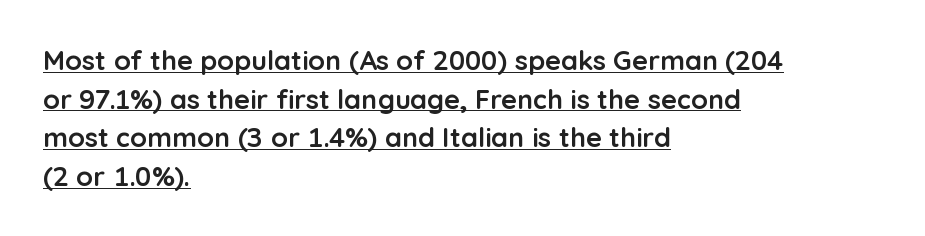
The image shows 27 px bold type, upright; set left-aligned, normal line spacing (1.43x), normal letter spacing, underlined.
